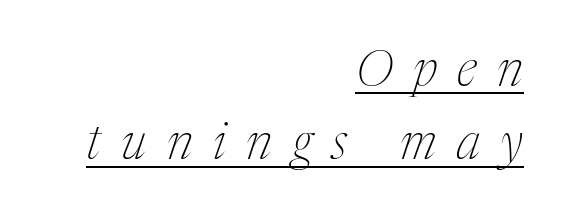
The image shows 49 px thin, condensed serif type, italic (leaning right); set right-aligned, normal line spacing (1.5x), unusually wide letter spacing (+0.42 em), underlined; medium stroke contrast and a medium x-height.
